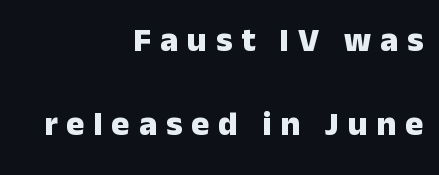
Q: Is the text bold? A: Yes.
Q: Is the text italic (slanted)? A: No, it is upright.
Q: Is the typeface a serif or a sans-serif typeface? A: Sans-serif.
Q: Is the text underlined? A: No.
Q: How is the paragraph aligned? A: Right-aligned.
Q: Is the spacing between letters normal or unusually wide? A: Unusually wide.
Q: Is the spacing between lines tight, normal or loose? A: Loose.
Q: Width (condensed, normal, or wide)? A: Normal.
Q: Stroke contrast? A: Low.
Q: x-height? A: Medium.
Q: Monospaced? A: No.
